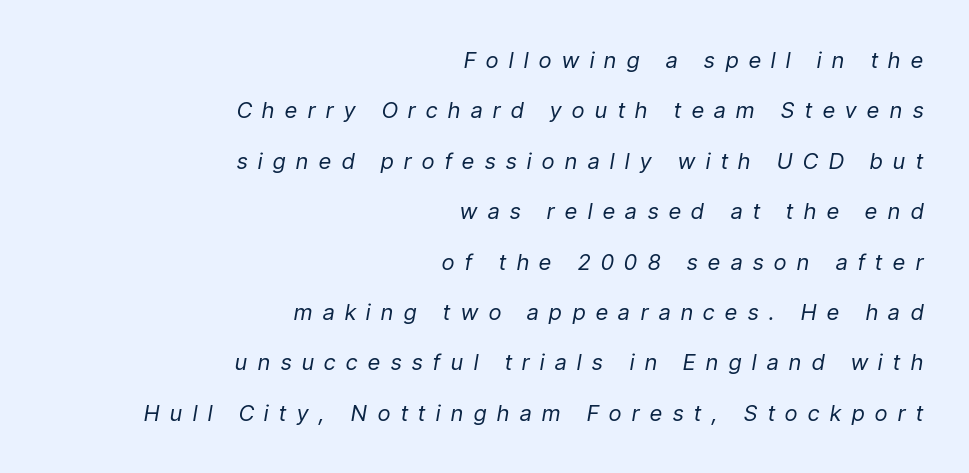
Ink coverage per letter is moderate at most. Italic: yes, the glyphs are oblique. Right-aligned paragraph, ragged on the left. Just letters on the line, the space beneath them empty. Horizontal bands of white between lines are thick stripes. Someone cranked the tracking dial way up on this one.
